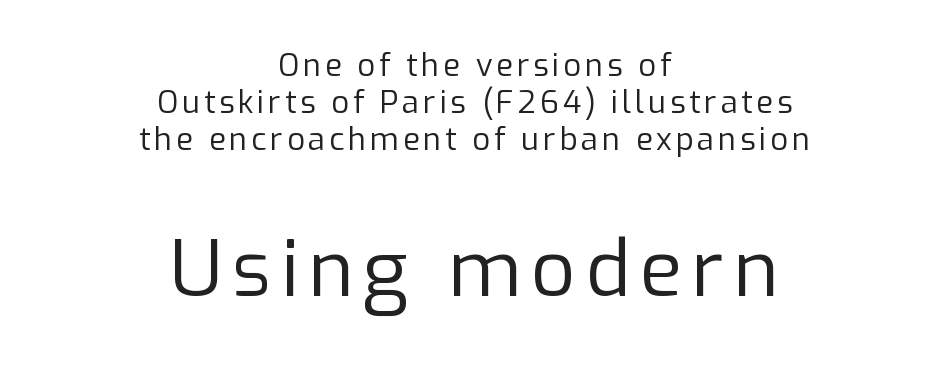
{"serif": "no", "italic": "no", "bold": "no", "weight": "regular", "width": "normal", "stroke_contrast": "low", "x_height": "medium", "monospaced": "no", "underline": "no", "align": "center", "line_spacing_ratio": 1.19, "larger_block": "second", "size_ratio": 2.52, "glyph_px": 78}
